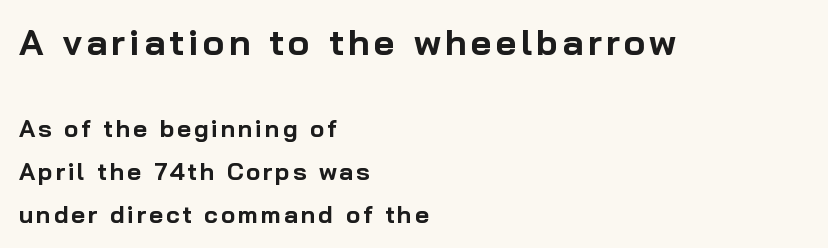
The image shows 36 px bold sans-serif type, upright; set left-aligned, line spacing 1.8x, not underlined; the first (top) block is 1.5x larger; low stroke contrast and a medium x-height.
